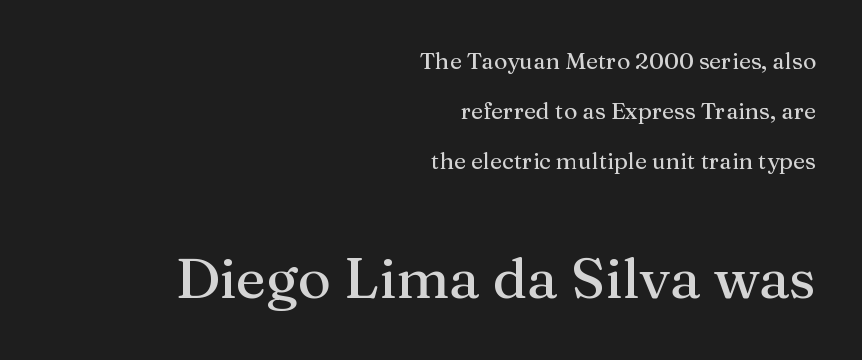
{"serif": "yes", "italic": "no", "width": "normal", "stroke_contrast": "medium", "x_height": "medium", "monospaced": "no", "underline": "no", "align": "right", "line_spacing": "loose", "line_spacing_ratio": 2.18, "letter_spacing": "normal", "letter_spacing_em": 0.0, "larger_block": "second", "size_ratio": 2.48, "glyph_px": 57}
